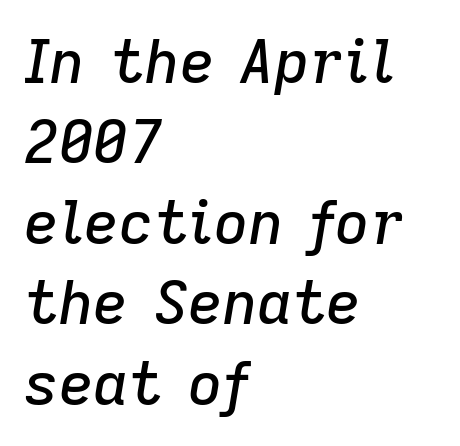
Q: Is the text italic (slanted)? A: Yes, it leans right by about 9 degrees.
Q: Is the text underlined? A: No.
Q: How is the paragraph aligned? A: Left-aligned.
Q: Is the spacing between letters normal or unusually wide? A: Normal.
Q: Is the spacing between lines tight, normal or loose? A: Normal.
Q: Width (condensed, normal, or wide)? A: Normal.
Q: Stroke contrast? A: Low.
Q: x-height? A: Medium.
Q: Monospaced? A: No.
